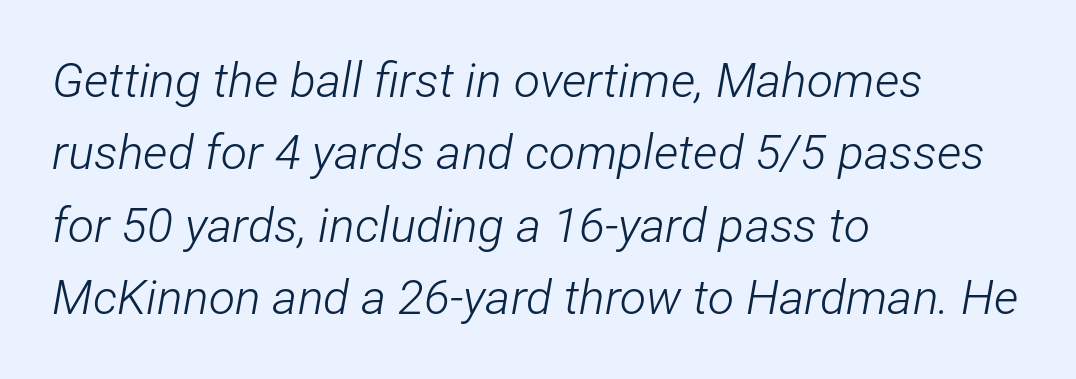
Q: Is the text bold? A: No.
Q: Is the text italic (slanted)? A: Yes, it leans right by about 12 degrees.
Q: Is the text underlined? A: No.
Q: How is the paragraph aligned? A: Left-aligned.
Q: Is the spacing between letters normal or unusually wide? A: Normal.
Q: Is the spacing between lines tight, normal or loose? A: Normal.
Q: Width (condensed, normal, or wide)? A: Condensed.
Q: Stroke contrast? A: Low.
Q: x-height? A: Medium.
Q: Monospaced? A: No.
